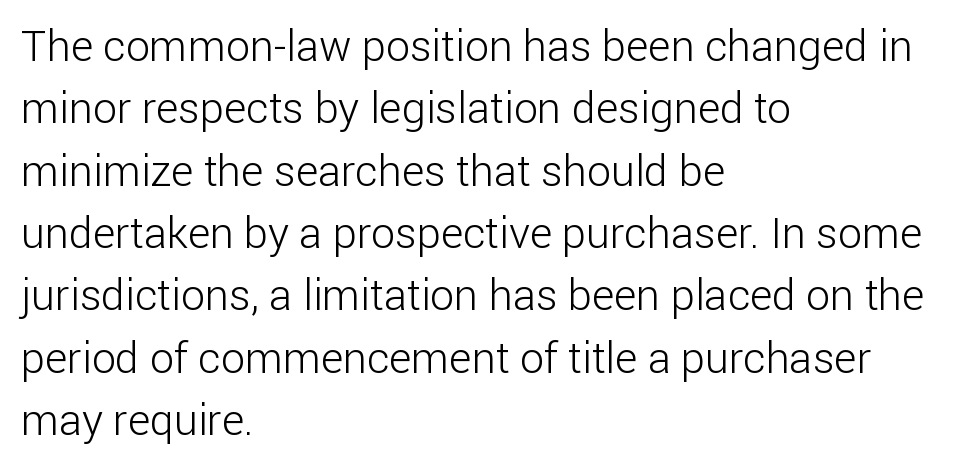
{"serif": "no", "italic": "no", "bold": "no", "weight": "light", "width": "normal", "stroke_contrast": "low", "x_height": "medium", "monospaced": "no", "underline": "no", "align": "left", "line_spacing": "normal", "line_spacing_ratio": 1.45, "letter_spacing": "normal", "letter_spacing_em": 0.0, "glyph_px": 43}
